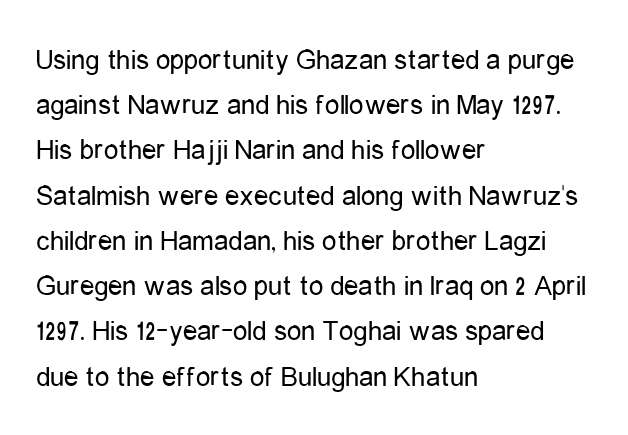
Q: Is the text bold? A: No.
Q: Is the text italic (slanted)? A: No, it is upright.
Q: Is the typeface a serif or a sans-serif typeface? A: Sans-serif.
Q: Is the text underlined? A: No.
Q: How is the paragraph aligned? A: Left-aligned.
Q: Is the spacing between letters normal or unusually wide? A: Normal.
Q: Is the spacing between lines tight, normal or loose? A: Normal.
Q: Width (condensed, normal, or wide)? A: Condensed.
Q: Stroke contrast? A: Low.
Q: x-height? A: Medium.
Q: Monospaced? A: No.
